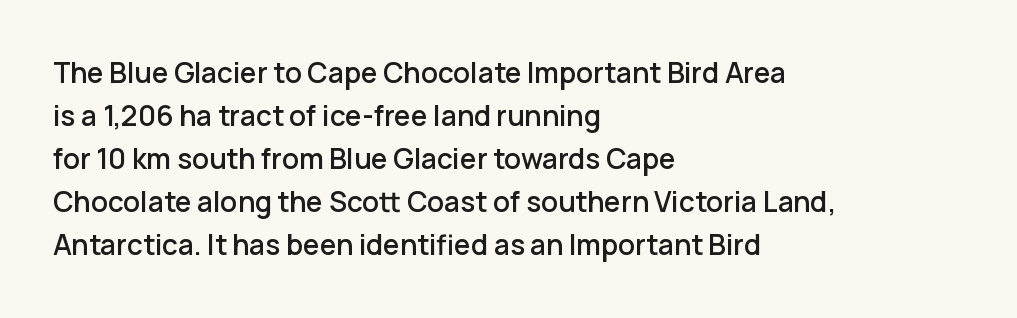
Q: Is the text italic (slanted)? A: No, it is upright.
Q: Is the typeface a serif or a sans-serif typeface? A: Sans-serif.
Q: Is the text underlined? A: No.
Q: How is the paragraph aligned? A: Left-aligned.
Q: Is the spacing between letters normal or unusually wide? A: Normal.
Q: Is the spacing between lines tight, normal or loose? A: Normal.
Q: Width (condensed, normal, or wide)? A: Normal.
Q: Stroke contrast? A: Low.
Q: x-height? A: Medium.
Q: Monospaced? A: No.
